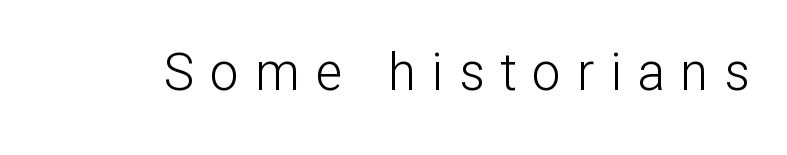
What kind of face is this? One without serifs — a sans. The rendering uses natural spacing where letterforms have individual widths. The gaps between neighbouring characters are conspicuously large. Glance below the letters and you will spot only blank space.
